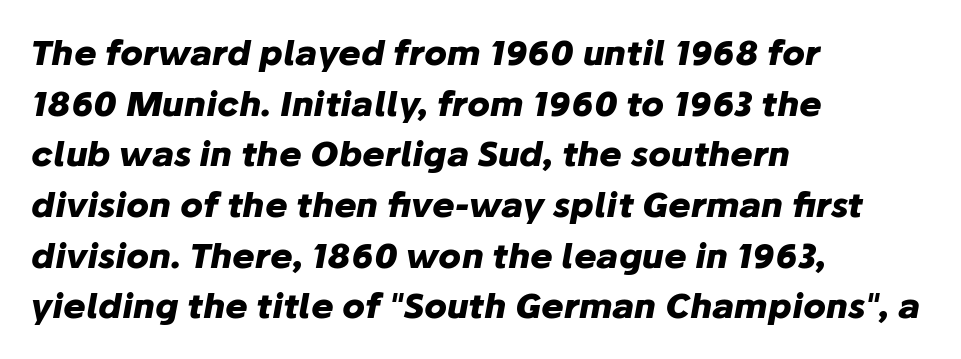
Decoration check: the copy has no underline. Tracking value appears to be zero — textbook default spacing. This sample has the flowing, uneven cadence of proportional lettering. What's the leading like? Ordinary, nothing unusual. These lines stack with their left ends in a neat column.
